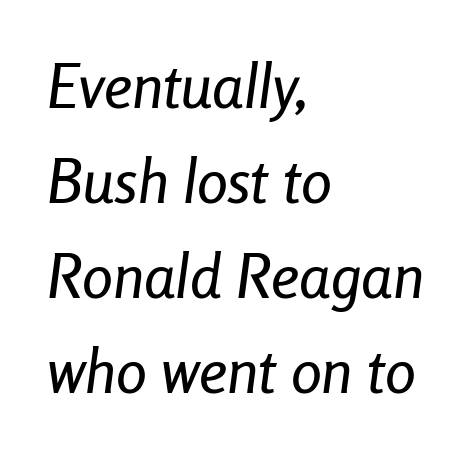
The lettering tilts uniformly, giving the passage an italic look. Is the block centered? No — it sits flush against the left margin. Proportional: the letters do not fall into vertical columns. The words here are not underlined.
